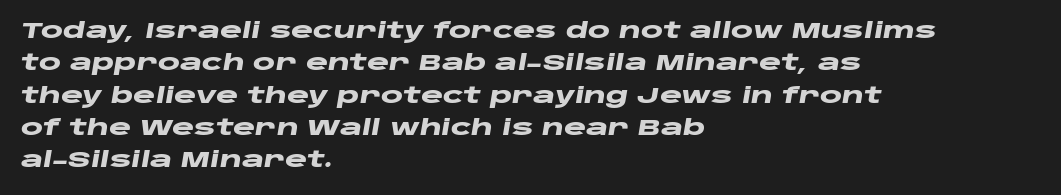
Q: Is the text bold? A: Yes.
Q: Is the text italic (slanted)? A: Yes, it leans right by about 10 degrees.
Q: Is the text underlined? A: No.
Q: How is the paragraph aligned? A: Left-aligned.
Q: Is the spacing between letters normal or unusually wide? A: Normal.
Q: Is the spacing between lines tight, normal or loose? A: Normal.
